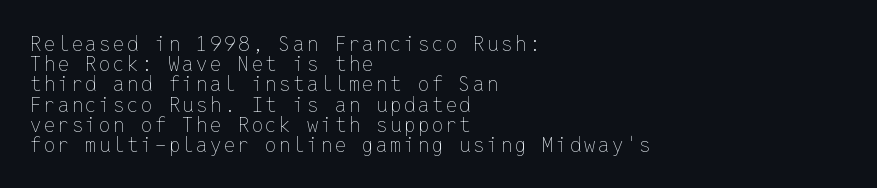
{"italic": "no", "bold": "no", "underline": "no", "align": "left", "line_spacing": "tight", "line_spacing_ratio": 1.01, "glyph_px": 20}
